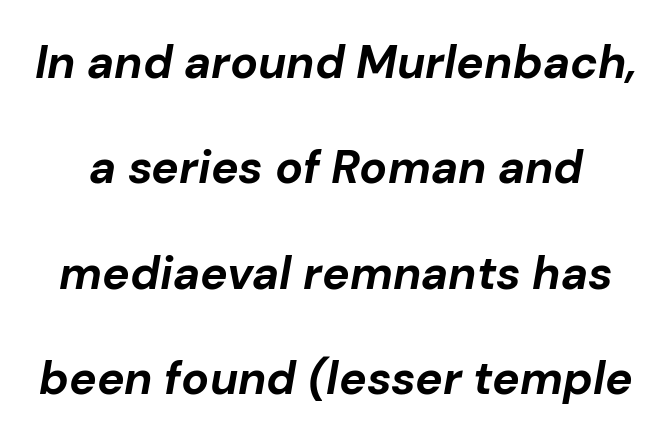
Q: Is the text bold? A: Yes.
Q: Is the text italic (slanted)? A: Yes, it leans right by about 10 degrees.
Q: Is the text underlined? A: No.
Q: Is the spacing between letters normal or unusually wide? A: Normal.
Q: Is the spacing between lines tight, normal or loose? A: Loose.
Q: Width (condensed, normal, or wide)? A: Normal.
Q: Stroke contrast? A: Low.
Q: x-height? A: Medium.
Q: Monospaced? A: No.
